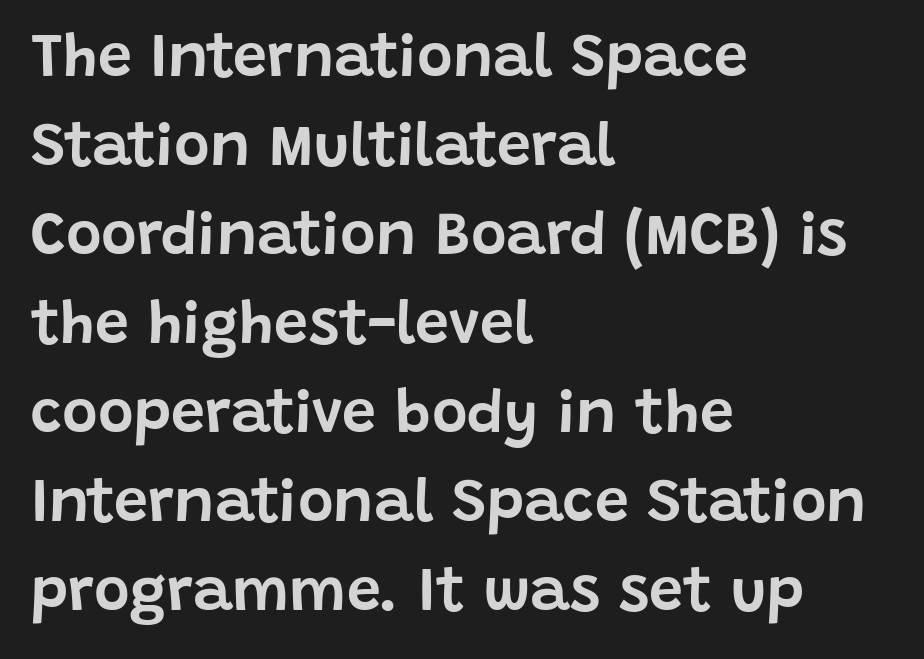
The image shows 61 px sans-serif type, upright; set left-aligned, normal line spacing (1.46x), normal letter spacing, not underlined; low stroke contrast and a large x-height.
